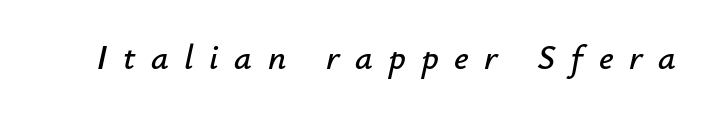
Short note: letters widely spaced. Character widths vary here, with narrow letters taking less room than wide ones. Rendered with sloped, italic letterforms. The baseline area is clear.
